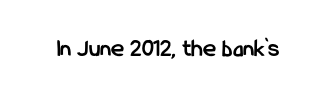
{"italic": "no", "bold": "yes", "underline": "no", "letter_spacing": "normal", "letter_spacing_em": 0.0, "glyph_px": 25}
